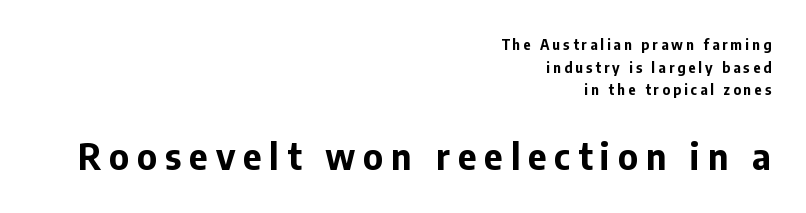
Q: Is the text bold? A: Yes.
Q: Is the text italic (slanted)? A: No, it is upright.
Q: Is the typeface a serif or a sans-serif typeface? A: Sans-serif.
Q: Is the text underlined? A: No.
Q: How is the paragraph aligned? A: Right-aligned.
Q: Is the spacing between letters normal or unusually wide? A: Unusually wide.
Q: Is the spacing between lines tight, normal or loose? A: Normal.
Q: Which block of text is set in a larger size, the first (top) or the second (bottom)? A: The second (bottom) one.
Q: Width (condensed, normal, or wide)? A: Normal.
Q: Stroke contrast? A: Low.
Q: x-height? A: Medium.
Q: Monospaced? A: No.
